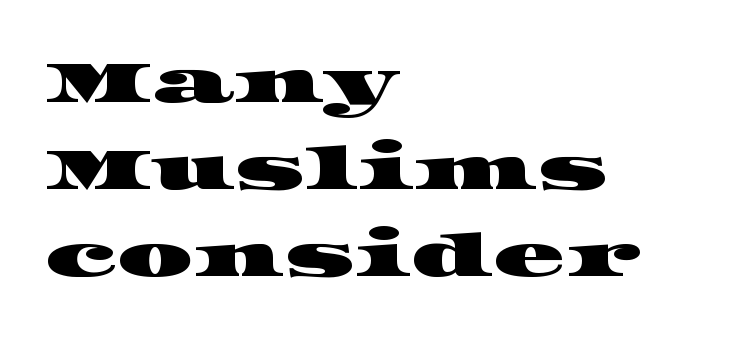
The image shows 60 px wide serif type; set left-aligned, normal line spacing (1.45x), normal letter spacing, not underlined; high stroke contrast and a large x-height.
